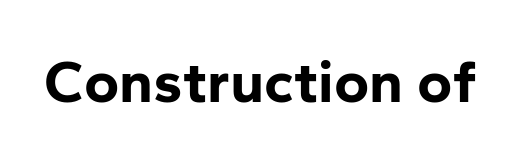
{"serif": "no", "italic": "no", "bold": "yes", "weight": "bold", "width": "normal", "stroke_contrast": "low", "x_height": "medium", "monospaced": "no", "underline": "no", "letter_spacing": "normal", "letter_spacing_em": 0.0, "glyph_px": 60}
